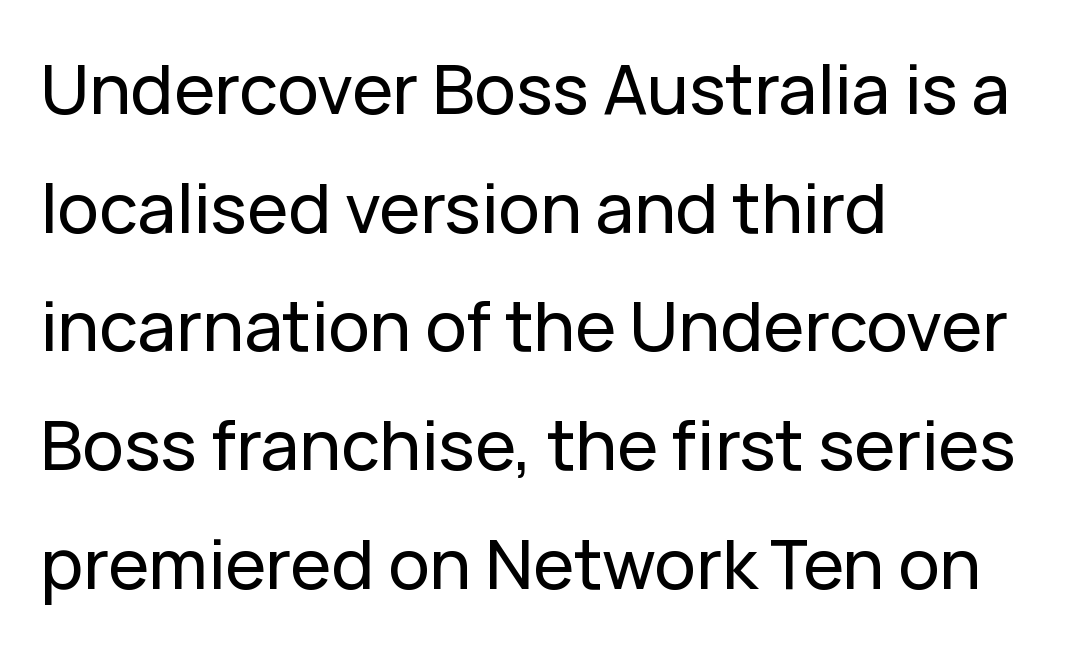
The image shows 69 px sans-serif type, upright; set left-aligned, line spacing 1.72x, normal letter spacing, not underlined; low stroke contrast and a medium x-height.
